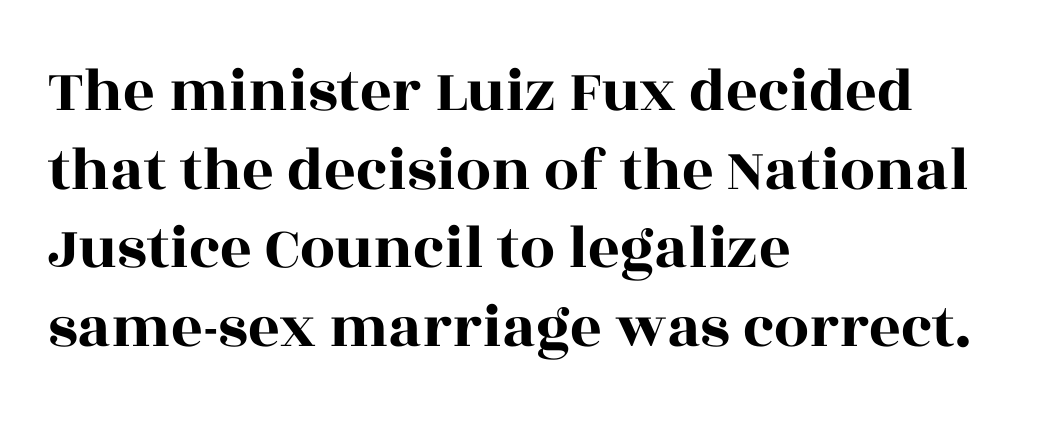
{"serif": "yes", "italic": "no", "width": "wide", "x_height": "large", "monospaced": "no", "underline": "no", "align": "left", "line_spacing": "normal", "line_spacing_ratio": 1.27, "letter_spacing": "normal", "letter_spacing_em": 0.0, "glyph_px": 62}
